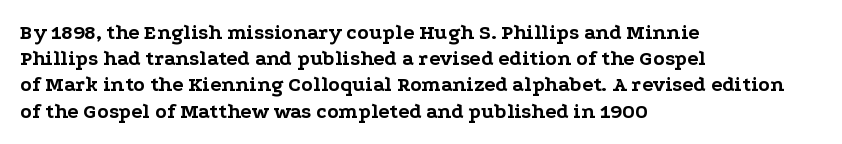
The image shows 21 px bold type, upright; set left-aligned, normal line spacing (1.25x), normal letter spacing, not underlined.
